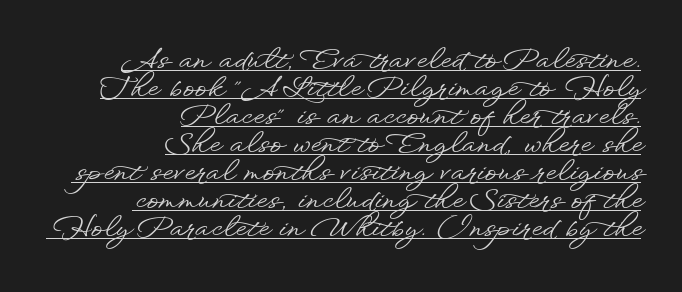
You could barely slide anything between these rows. Students, note that the glyphs here touch the page at normal intervals. In terms of letterform style, serifs are entirely absent. This sample is right-justified, so line beginnings fall wherever the words allow.
